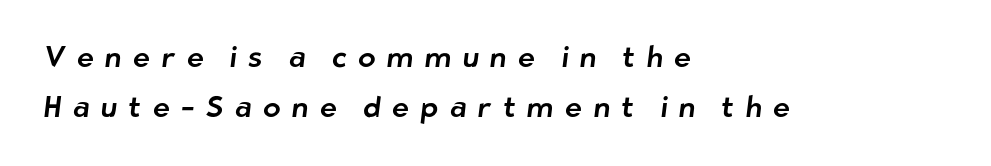
The image shows 29 px sans-serif type; set left-aligned, line spacing 1.71x, unusually wide letter spacing (+0.39 em), not underlined; low stroke contrast and a medium x-height.
